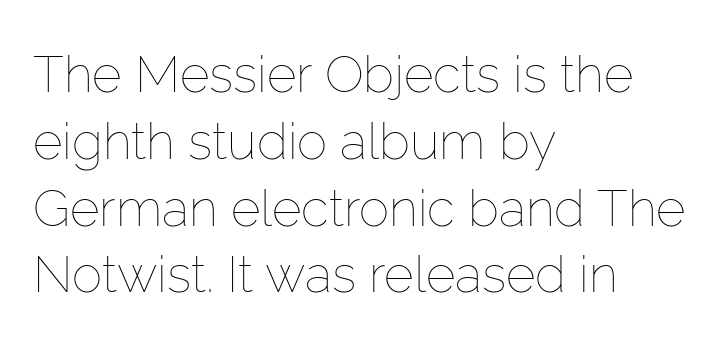
The image shows 51 px thin type, upright; set left-aligned, normal line spacing (1.31x), normal letter spacing, not underlined; low stroke contrast and a medium x-height.
